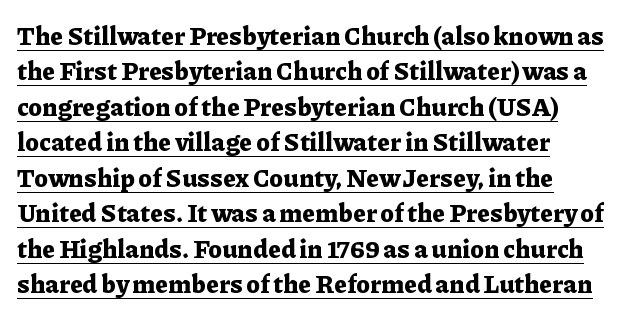
{"italic": "no", "bold": "yes", "underline": "yes", "align": "left", "line_spacing": "normal", "line_spacing_ratio": 1.42, "letter_spacing": "normal", "letter_spacing_em": 0.0, "glyph_px": 25}
